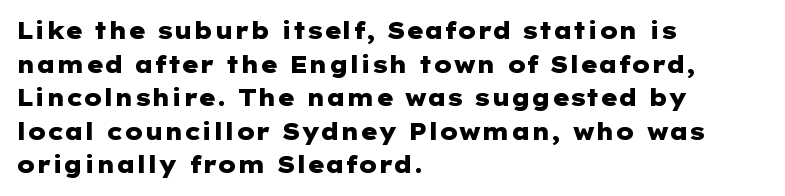
{"italic": "no", "bold": "yes", "underline": "no", "align": "left", "line_spacing": "normal", "line_spacing_ratio": 1.46, "letter_spacing": "normal", "letter_spacing_em": 0.0, "glyph_px": 23}
